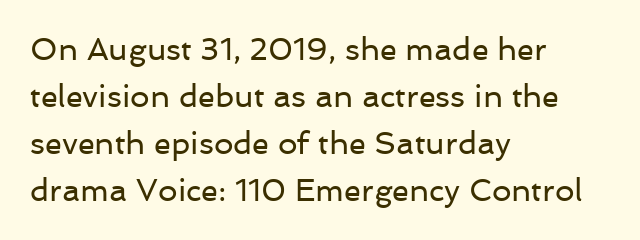
Proportional: the letters do not fall into vertical columns. The space directly below the letters is spotless. Does the type have serifs? No, each stem ends abruptly. The letterforms sit at book weight or below.
